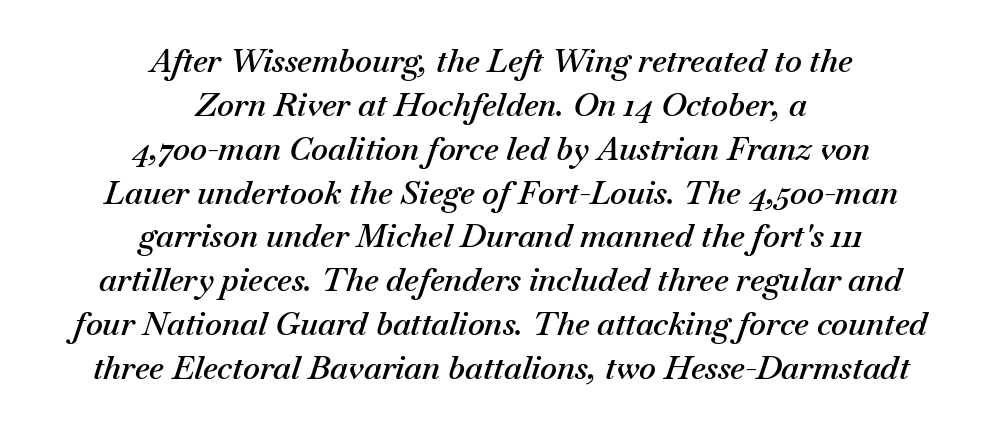
The image shows 32 px semibold type, italic (leaning right); set centered, normal line spacing (1.37x), normal letter spacing, not underlined; medium stroke contrast and a small x-height.
